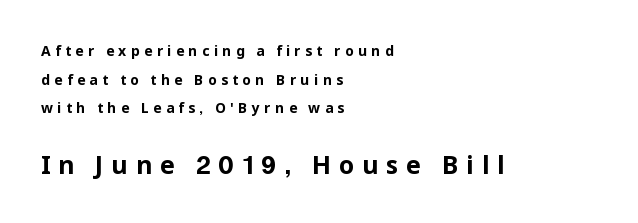
{"italic": "no", "bold": "yes", "underline": "no", "align": "left", "line_spacing": "loose", "line_spacing_ratio": 2.04, "letter_spacing": "wide", "letter_spacing_em": 0.31, "larger_block": "second", "size_ratio": 1.79, "glyph_px": 25}
